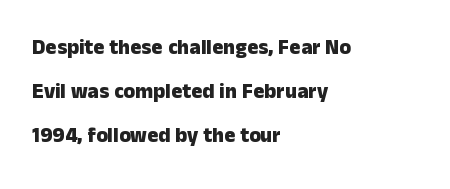
{"italic": "no", "bold": "yes", "underline": "no", "align": "left", "line_spacing": "loose", "line_spacing_ratio": 2.1, "letter_spacing": "normal", "letter_spacing_em": 0.0, "glyph_px": 21}
